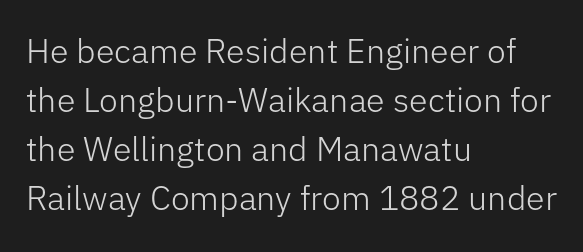
The image shows 34 px light sans-serif type, upright; set left-aligned, normal line spacing (1.44x), normal letter spacing, not underlined; low stroke contrast and a medium x-height.
